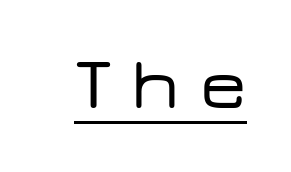
Q: Is the text italic (slanted)? A: No, it is upright.
Q: Is the typeface a serif or a sans-serif typeface? A: Sans-serif.
Q: Is the text underlined? A: Yes.
Q: Is the spacing between letters normal or unusually wide? A: Unusually wide.
Q: Width (condensed, normal, or wide)? A: Wide.
Q: Stroke contrast? A: Low.
Q: x-height? A: Medium.
Q: Monospaced? A: No.
